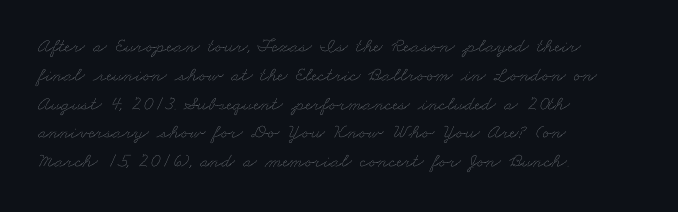
The image shows 20 px text type; set left-aligned, normal line spacing (1.44x), normal letter spacing, not underlined.
